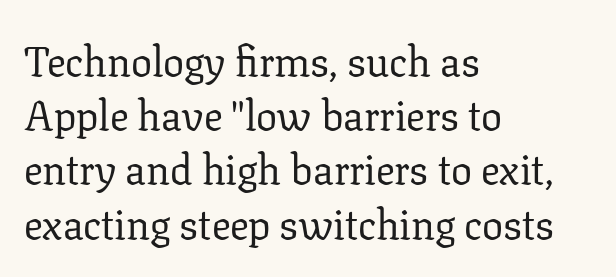
The image shows 42 px regular-weight serif type, upright; set left-aligned, normal line spacing (1.29x), normal letter spacing, not underlined; low stroke contrast and a medium x-height.
